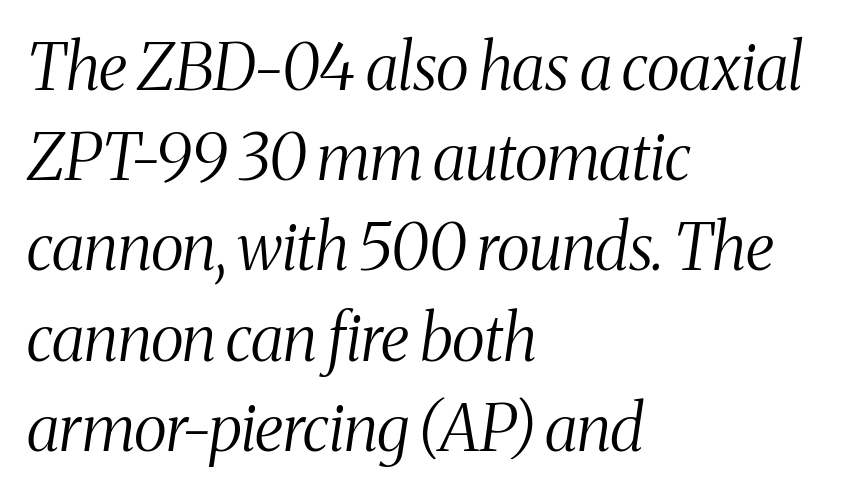
The image shows 64 px light, condensed serif type, italic (leaning right); set left-aligned, normal line spacing (1.41x), normal letter spacing, not underlined; medium stroke contrast and a medium x-height.
